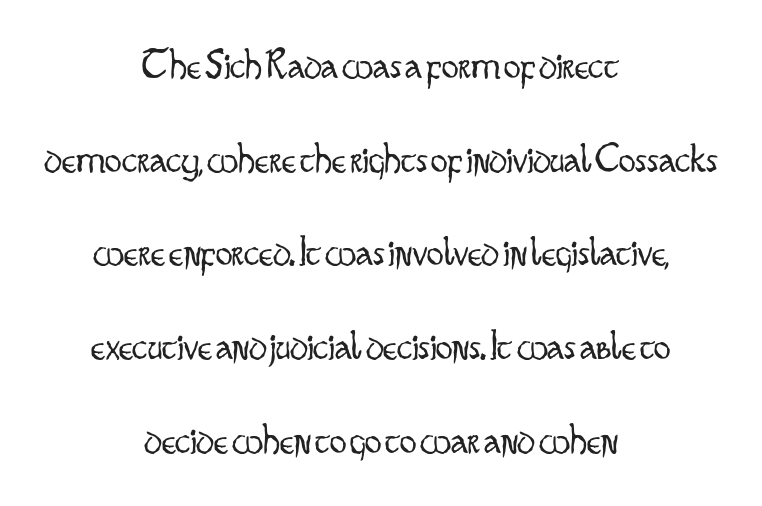
The image shows 42 px light, condensed sans-serif type, upright; set centered, loose line spacing (2.23x), normal letter spacing, not underlined; low stroke contrast and a small x-height.
